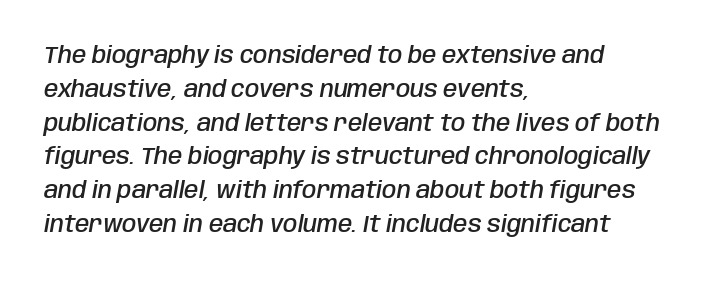
The image shows 23 px text type, italic (leaning right); set left-aligned, normal line spacing (1.47x), normal letter spacing, not underlined.
